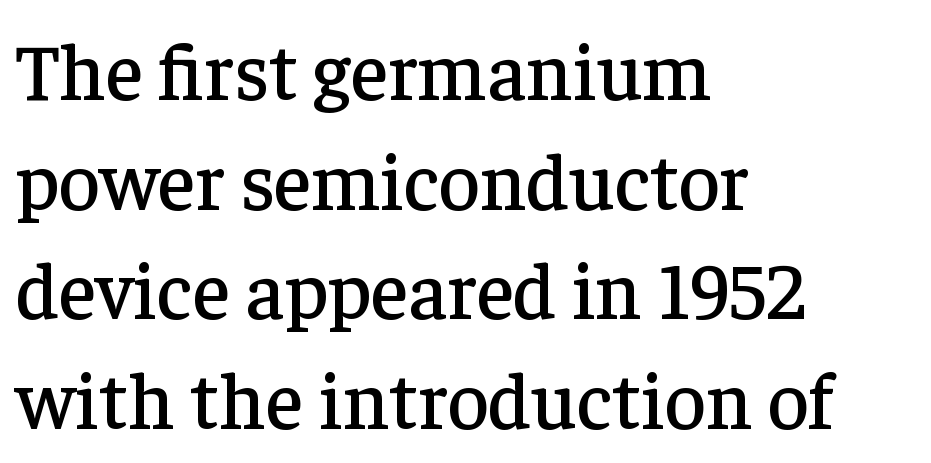
Line spacing here is normal. You can tell it's not italic because the verticals are truly vertical. Leftover space on each line is placed entirely after the last word. Lines of text with bare space underneath. Do the characters align in a grid? No, the font is proportional. Spacing between characters is what you'd get straight out of the box.
